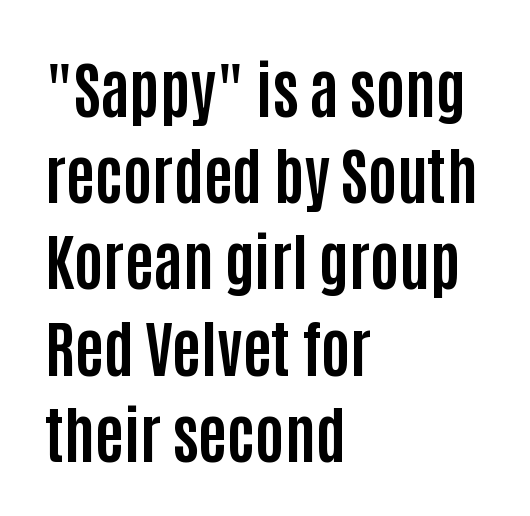
{"serif": "no", "italic": "no", "bold": "yes", "weight": "bold", "width": "condensed", "stroke_contrast": "low", "x_height": "large", "monospaced": "no", "underline": "no", "align": "left", "line_spacing": "normal", "line_spacing_ratio": 1.39, "letter_spacing": "normal", "letter_spacing_em": 0.0, "glyph_px": 62}
